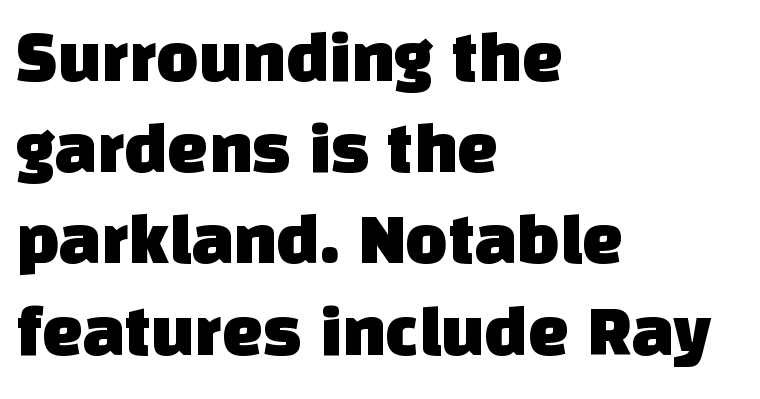
{"serif": "no", "width": "normal", "stroke_contrast": "low", "x_height": "large", "monospaced": "no", "underline": "no", "align": "left", "line_spacing": "normal", "line_spacing_ratio": 1.25, "letter_spacing": "normal", "letter_spacing_em": 0.0, "glyph_px": 73}
